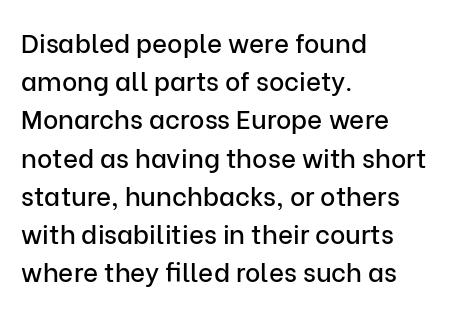
The image shows 26 px text type, upright; set left-aligned, normal line spacing (1.47x), normal letter spacing, not underlined.
